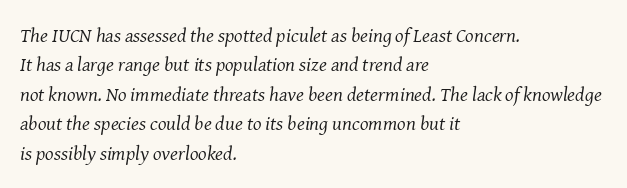
The image shows 20 px text type, italic (leaning right); set left-aligned, normal line spacing (1.47x), normal letter spacing, not underlined.
